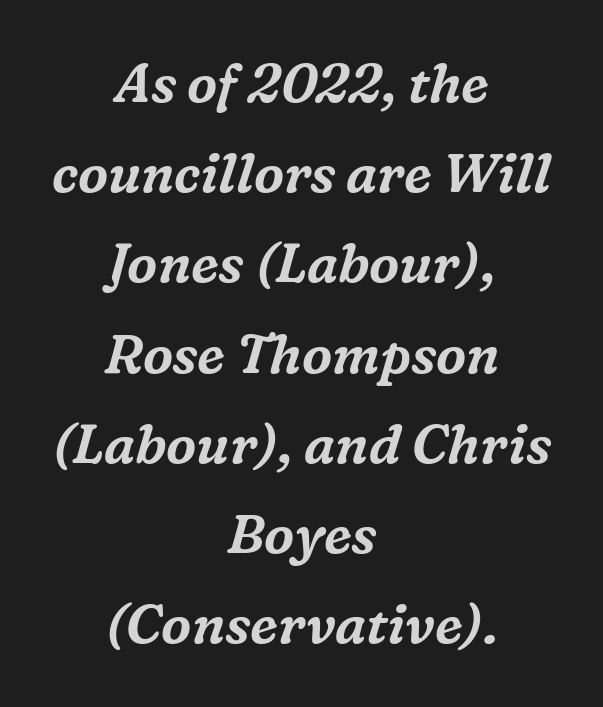
{"serif": "yes", "italic": "yes", "lean": "right", "slant_degrees": 16, "width": "normal", "stroke_contrast": "medium", "x_height": "medium", "monospaced": "no", "underline": "no", "align": "center", "line_spacing": "normal", "line_spacing_ratio": 1.67, "letter_spacing": "normal", "letter_spacing_em": 0.0, "glyph_px": 54}
